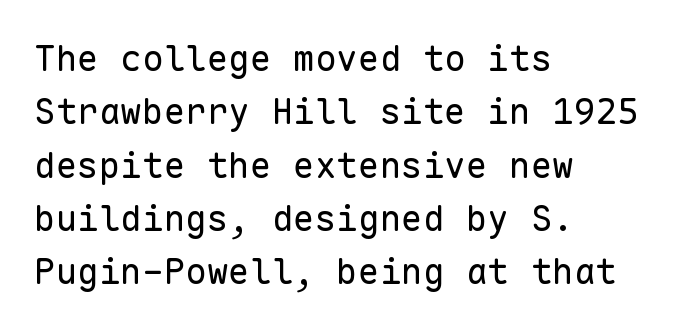
The image shows 36 px regular-weight sans-serif type, upright, monospaced; set left-aligned, normal line spacing (1.48x), normal letter spacing, not underlined; low stroke contrast and a medium x-height.
